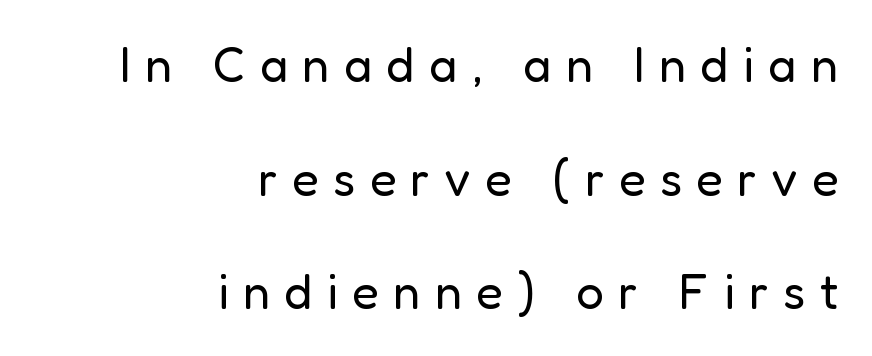
The line-height multiplier appears high, well above default. Posture: upright roman. Type without underlining. This sample has the flowing, uneven cadence of proportional lettering. The characters are drawn with everyday or finer stroke widths. A flush-right, rag-left setting is used for this passage.
